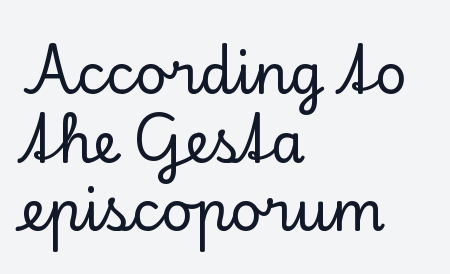
Q: Is the text italic (slanted)? A: No, it is upright.
Q: Is the text underlined? A: No.
Q: How is the paragraph aligned? A: Left-aligned.
Q: Is the spacing between letters normal or unusually wide? A: Normal.
Q: Is the spacing between lines tight, normal or loose? A: Normal.
Q: Width (condensed, normal, or wide)? A: Normal.
Q: Stroke contrast? A: Low.
Q: x-height? A: Small.
Q: Monospaced? A: No.
